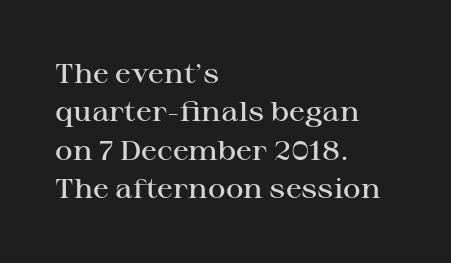
The image shows 27 px text type, upright; set left-aligned, normal line spacing (1.42x), normal letter spacing, not underlined.
